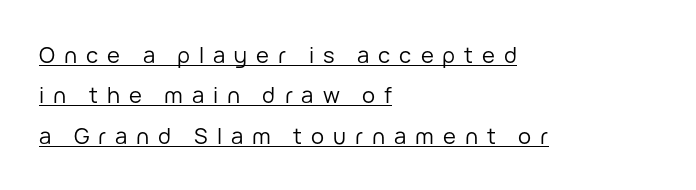
{"italic": "no", "bold": "no", "underline": "yes", "align": "left", "line_spacing_ratio": 1.84, "letter_spacing": "wide", "letter_spacing_em": 0.41, "glyph_px": 22}
